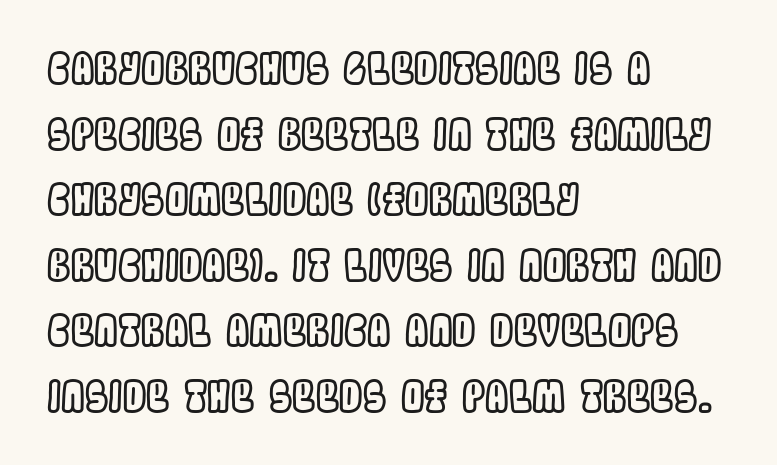
Q: Is the text italic (slanted)? A: No, it is upright.
Q: Is the text underlined? A: No.
Q: How is the paragraph aligned? A: Left-aligned.
Q: Is the spacing between letters normal or unusually wide? A: Normal.
Q: Is the spacing between lines tight, normal or loose? A: Normal.
Q: Width (condensed, normal, or wide)? A: Condensed.
Q: x-height? A: Large.
Q: Monospaced? A: No.
